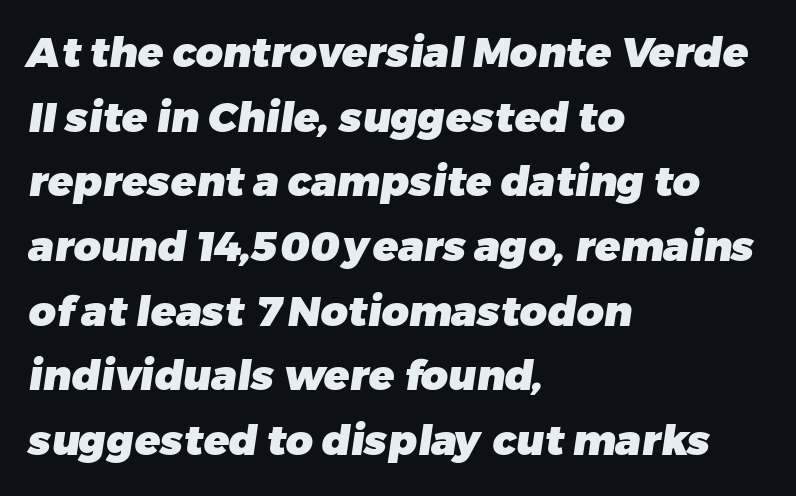
Q: Is the text bold? A: Yes.
Q: Is the typeface a serif or a sans-serif typeface? A: Sans-serif.
Q: Is the text underlined? A: No.
Q: How is the paragraph aligned? A: Left-aligned.
Q: Is the spacing between letters normal or unusually wide? A: Normal.
Q: Is the spacing between lines tight, normal or loose? A: Normal.
Q: Width (condensed, normal, or wide)? A: Normal.
Q: Stroke contrast? A: Low.
Q: x-height? A: Medium.
Q: Monospaced? A: No.
